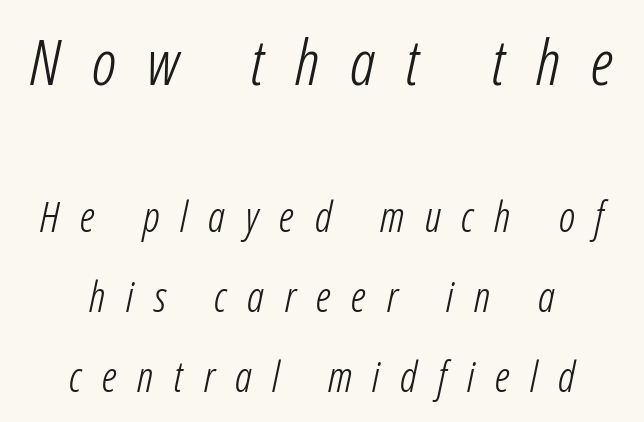
One-word summary of the alignment: center. Unmarked baselines from the first word to the last. Loose tracking; the words dissolve into strings of separated letters. The face used here appears at its bigger size in the upper chunk. Here the designer chose a conventional face with non-uniform glyph widths.
